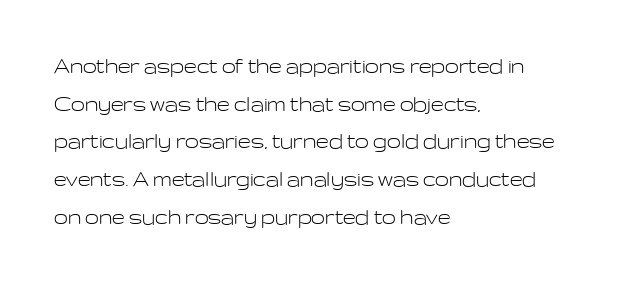
The image shows 25 px text type, upright; set left-aligned, normal line spacing (1.51x), normal letter spacing, not underlined.
